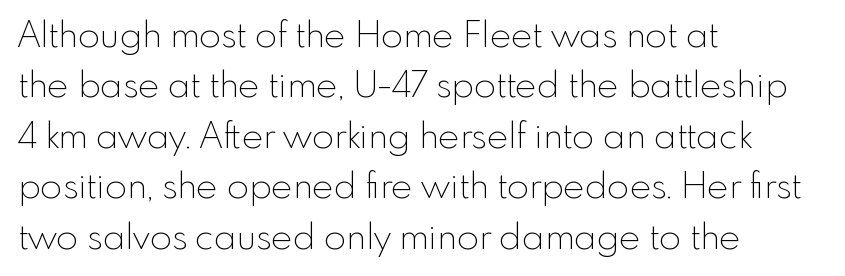
The image shows 36 px thin sans-serif type, upright; set left-aligned, normal line spacing (1.4x), normal letter spacing, not underlined; a small x-height.
